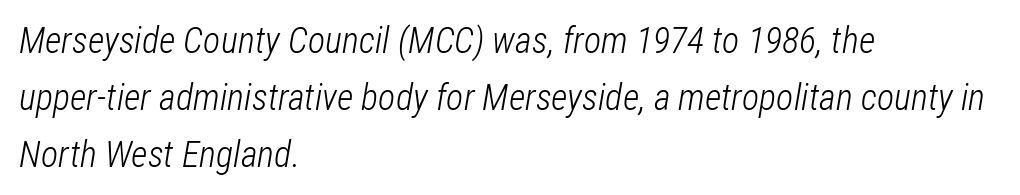
The image shows 36 px light, condensed type, italic (leaning right); set left-aligned, normal line spacing (1.58x), normal letter spacing, not underlined; low stroke contrast and a medium x-height.
